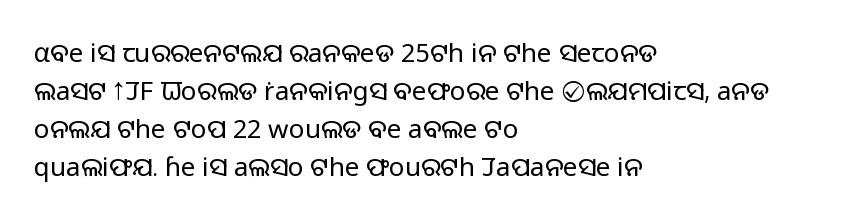
Visually the block forms a straight wall on the left and a jagged coastline on the right. Caption: standard tracking, unaltered. The type sits square on the baseline with zero lean. Weight: not bold — regular or lighter.
